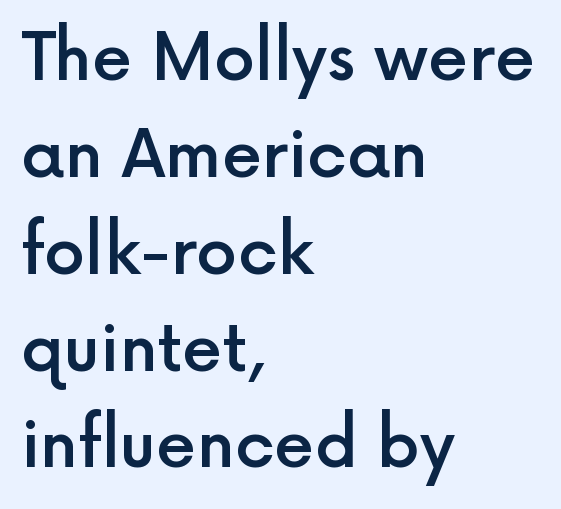
{"serif": "no", "italic": "no", "bold": "semi", "weight": "semibold", "width": "normal", "x_height": "medium", "monospaced": "no", "underline": "no", "align": "left", "line_spacing": "normal", "line_spacing_ratio": 1.49, "letter_spacing": "normal", "letter_spacing_em": 0.0, "glyph_px": 65}
